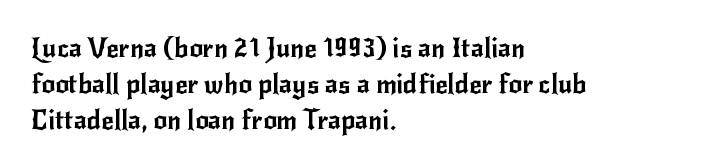
The image shows 27 px text type, upright; set left-aligned, normal line spacing (1.33x), normal letter spacing, not underlined.
